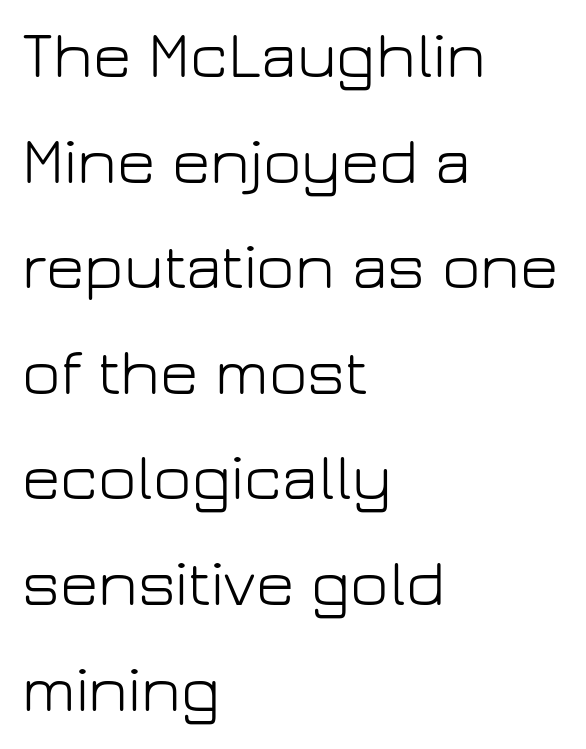
Spacing verdict: proportional, widths tailored to each character. Typeset ragged right — the left edge is the straight one. What stands out about the letter spacing? Nothing — it is the standard amount. No feet cap the strokes, marking this as sans-serif type. This block has exactly the height ordinary leading produces.
